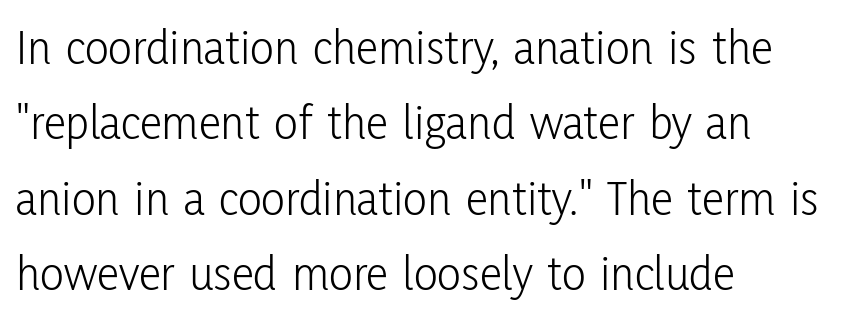
{"serif": "no", "italic": "no", "bold": "no", "weight": "light", "width": "condensed", "stroke_contrast": "low", "x_height": "medium", "monospaced": "no", "underline": "no", "align": "left", "line_spacing": "normal", "line_spacing_ratio": 1.51, "letter_spacing": "normal", "letter_spacing_em": 0.0, "glyph_px": 50}
